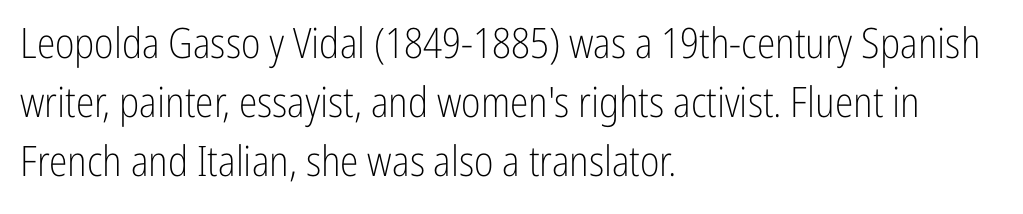
The image shows 42 px light, condensed sans-serif type, upright; set left-aligned, normal line spacing (1.4x), normal letter spacing, not underlined; low stroke contrast and a medium x-height.
